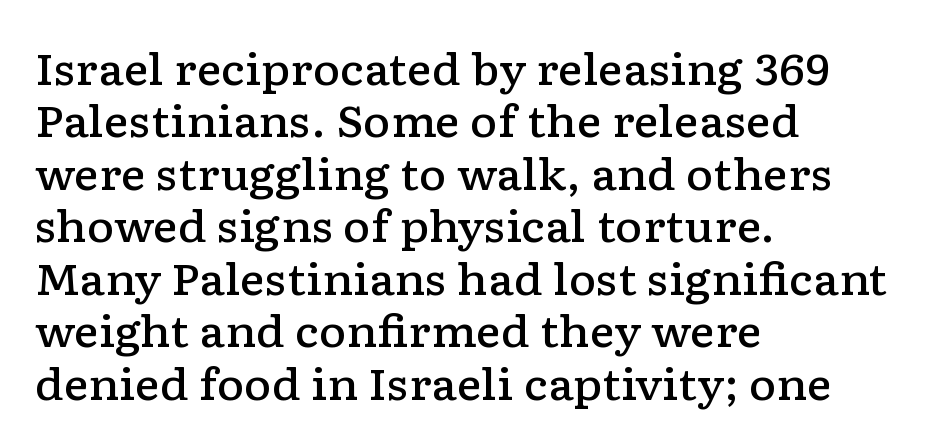
{"serif": "yes", "italic": "no", "bold": "semi", "weight": "semibold", "width": "wide", "stroke_contrast": "low", "x_height": "medium", "monospaced": "no", "underline": "no", "align": "left", "line_spacing": "normal", "line_spacing_ratio": 1.25, "letter_spacing": "normal", "letter_spacing_em": 0.0, "glyph_px": 42}
